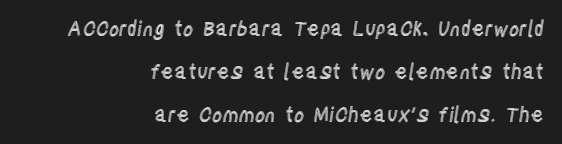
The image shows 20 px text type; set right-aligned, loose line spacing (2.14x), normal letter spacing, not underlined.
